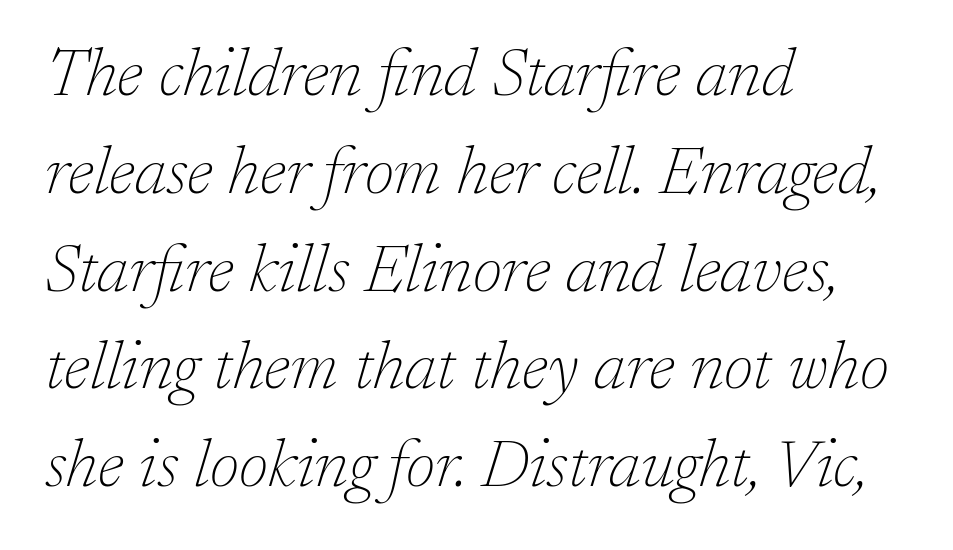
Q: Is the text bold? A: No.
Q: Is the text italic (slanted)? A: Yes, it leans right by about 17 degrees.
Q: Is the typeface a serif or a sans-serif typeface? A: Serif.
Q: Is the text underlined? A: No.
Q: How is the paragraph aligned? A: Left-aligned.
Q: Is the spacing between letters normal or unusually wide? A: Normal.
Q: Is the spacing between lines tight, normal or loose? A: Normal.
Q: Width (condensed, normal, or wide)? A: Normal.
Q: Stroke contrast? A: Low.
Q: x-height? A: Medium.
Q: Monospaced? A: No.
